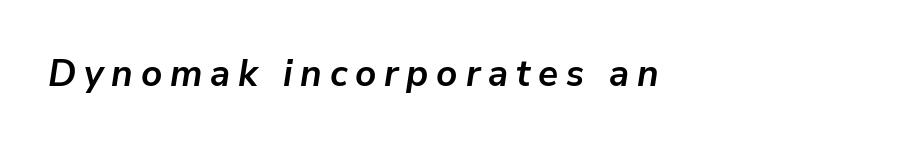
{"italic": "yes", "lean": "right", "slant_degrees": 9, "bold": "yes", "weight": "semibold", "width": "normal", "stroke_contrast": "low", "x_height": "medium", "monospaced": "no", "underline": "no", "align": "left", "letter_spacing": "wide", "letter_spacing_em": 0.21, "glyph_px": 37}
